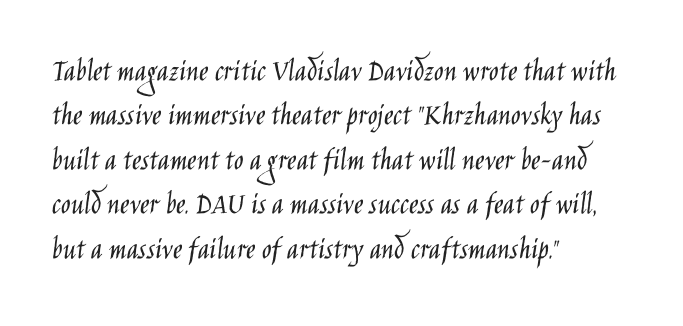
Spacing verdict: proportional, widths tailored to each character. The area under the type is left untouched. Serif or sans? Sans — the stroke terminals are bare. The letterforms sit shoulder to shoulder at normal distance. Line starts are locked; line ends wander.
